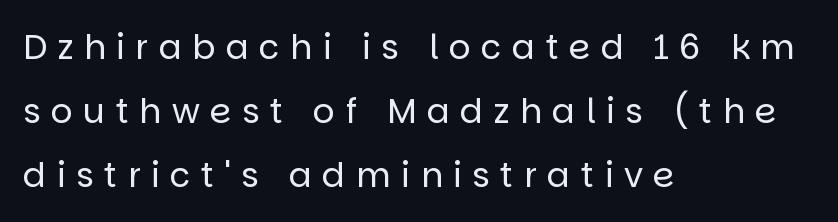
{"serif": "no", "italic": "no", "bold": "no", "weight": "regular", "width": "normal", "stroke_contrast": "low", "x_height": "large", "monospaced": "no", "underline": "no", "align": "left", "line_spacing_ratio": 1.88, "letter_spacing": "wide", "letter_spacing_em": 0.31, "glyph_px": 34}
